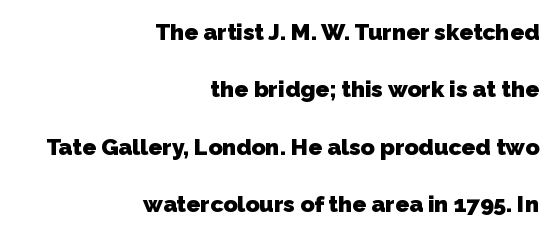
Q: Is the text bold? A: Yes.
Q: Is the text underlined? A: No.
Q: How is the paragraph aligned? A: Right-aligned.
Q: Is the spacing between letters normal or unusually wide? A: Normal.
Q: Is the spacing between lines tight, normal or loose? A: Loose.
